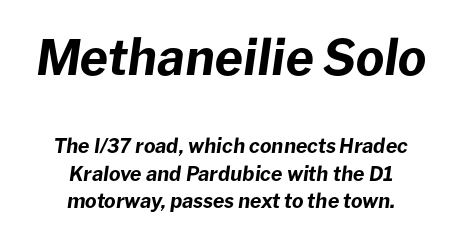
Q: Is the text bold? A: Yes.
Q: Is the text italic (slanted)? A: Yes, it leans right by about 8 degrees.
Q: Is the text underlined? A: No.
Q: How is the paragraph aligned? A: Centered.
Q: Is the spacing between letters normal or unusually wide? A: Normal.
Q: Is the spacing between lines tight, normal or loose? A: Normal.
Q: Which block of text is set in a larger size, the first (top) or the second (bottom)? A: The first (top) one.
Q: Width (condensed, normal, or wide)? A: Normal.
Q: Stroke contrast? A: Low.
Q: x-height? A: Medium.
Q: Monospaced? A: No.
